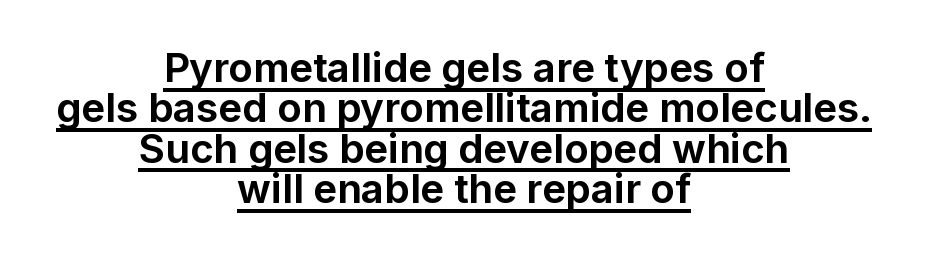
Q: Is the text bold? A: Yes.
Q: Is the text italic (slanted)? A: No, it is upright.
Q: Is the typeface a serif or a sans-serif typeface? A: Sans-serif.
Q: Is the text underlined? A: Yes.
Q: How is the paragraph aligned? A: Centered.
Q: Is the spacing between letters normal or unusually wide? A: Normal.
Q: Is the spacing between lines tight, normal or loose? A: Tight.
Q: Width (condensed, normal, or wide)? A: Normal.
Q: Stroke contrast? A: Low.
Q: x-height? A: Medium.
Q: Monospaced? A: No.
